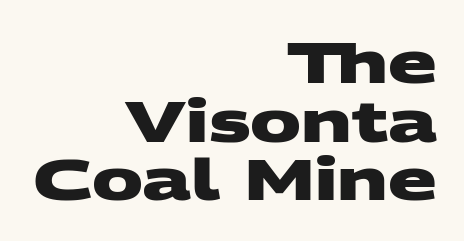
The image shows 57 px heavy, wide sans-serif type; set right-aligned, tight line spacing (1.03x), normal letter spacing, not underlined; medium stroke contrast and a large x-height.
